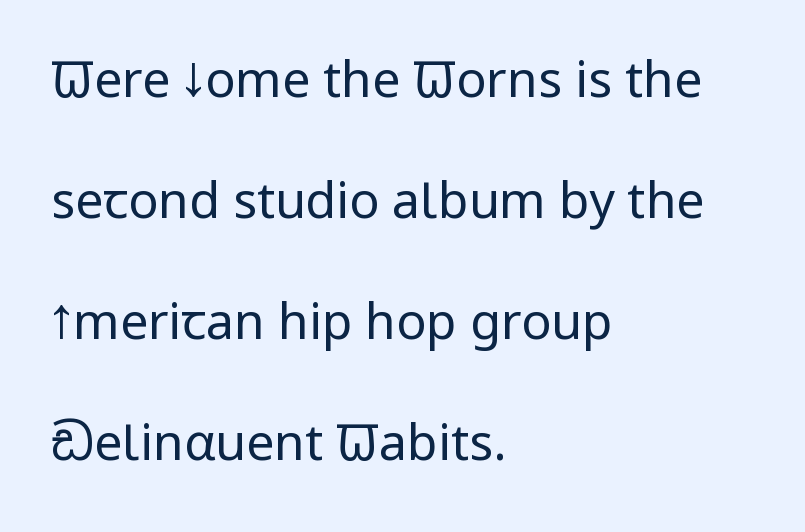
{"serif": "no", "italic": "no", "bold": "no", "weight": "regular", "width": "condensed", "stroke_contrast": "low", "x_height": "large", "monospaced": "no", "underline": "no", "align": "left", "line_spacing": "loose", "line_spacing_ratio": 2.42, "letter_spacing": "normal", "letter_spacing_em": 0.0, "glyph_px": 50}
